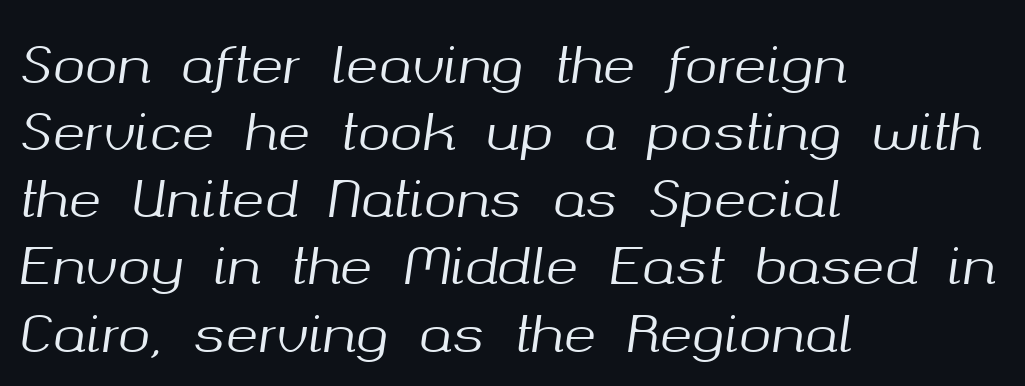
The image shows 49 px text type, italic (leaning right); set left-aligned, normal line spacing (1.37x), normal letter spacing, not underlined; medium stroke contrast and a medium x-height.
